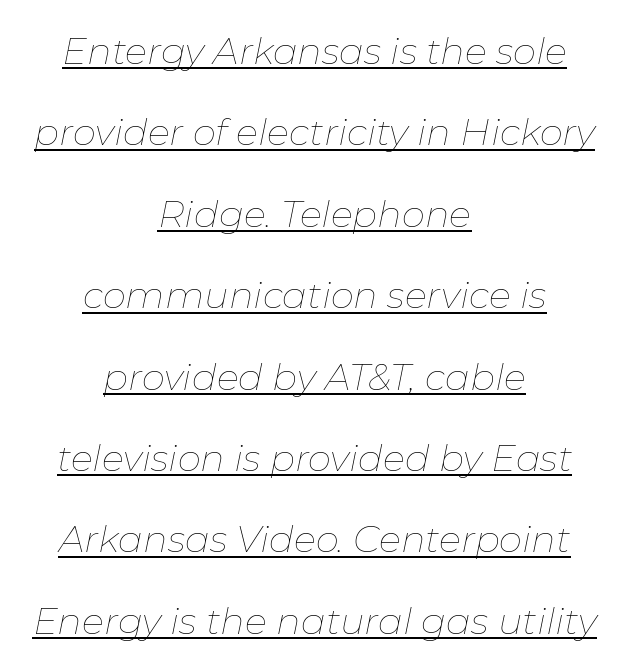
Q: Is the text bold? A: No.
Q: Is the text italic (slanted)? A: Yes, it leans right by about 11 degrees.
Q: Is the text underlined? A: Yes.
Q: How is the paragraph aligned? A: Centered.
Q: Is the spacing between letters normal or unusually wide? A: Normal.
Q: Is the spacing between lines tight, normal or loose? A: Loose.
Q: Width (condensed, normal, or wide)? A: Normal.
Q: Stroke contrast? A: Low.
Q: x-height? A: Medium.
Q: Monospaced? A: No.
